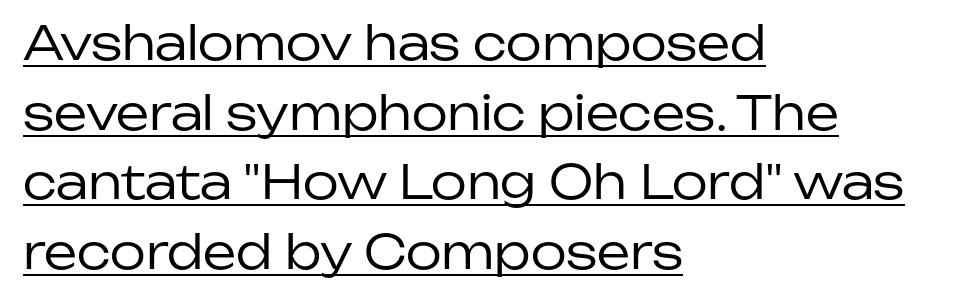
Q: Is the text bold? A: No.
Q: Is the text italic (slanted)? A: No, it is upright.
Q: Is the typeface a serif or a sans-serif typeface? A: Sans-serif.
Q: Is the text underlined? A: Yes.
Q: How is the paragraph aligned? A: Left-aligned.
Q: Is the spacing between letters normal or unusually wide? A: Normal.
Q: Is the spacing between lines tight, normal or loose? A: Normal.
Q: Width (condensed, normal, or wide)? A: Normal.
Q: Stroke contrast? A: Low.
Q: x-height? A: Medium.
Q: Monospaced? A: No.
